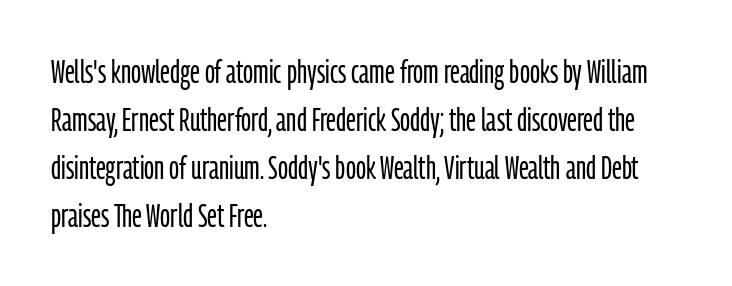
Q: Is the text bold? A: No.
Q: Is the text italic (slanted)? A: No, it is upright.
Q: Is the typeface a serif or a sans-serif typeface? A: Sans-serif.
Q: Is the text underlined? A: No.
Q: How is the paragraph aligned? A: Left-aligned.
Q: Is the spacing between letters normal or unusually wide? A: Normal.
Q: Is the spacing between lines tight, normal or loose? A: Normal.
Q: Width (condensed, normal, or wide)? A: Condensed.
Q: Stroke contrast? A: Low.
Q: x-height? A: Medium.
Q: Monospaced? A: No.
